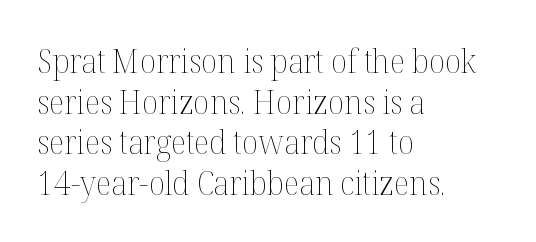
{"italic": "no", "bold": "no", "weight": "thin", "width": "normal", "stroke_contrast": "medium", "x_height": "medium", "monospaced": "no", "underline": "no", "align": "left", "line_spacing_ratio": 1.23, "letter_spacing": "normal", "letter_spacing_em": 0.0, "glyph_px": 33}
